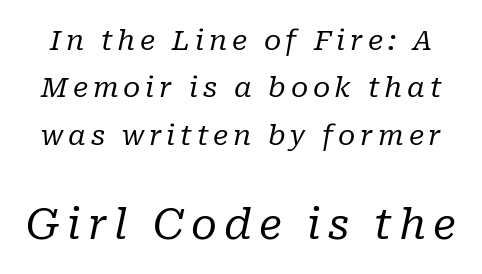
Q: Is the text bold? A: No.
Q: Is the text italic (slanted)? A: Yes, it leans right by about 10 degrees.
Q: Is the typeface a serif or a sans-serif typeface? A: Serif.
Q: Is the text underlined? A: No.
Q: Is the spacing between lines tight, normal or loose? A: Normal.
Q: Which block of text is set in a larger size, the first (top) or the second (bottom)? A: The second (bottom) one.
Q: Width (condensed, normal, or wide)? A: Normal.
Q: Stroke contrast? A: Low.
Q: x-height? A: Medium.
Q: Monospaced? A: No.
